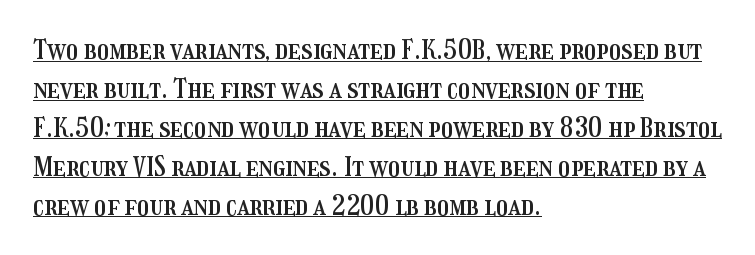
Is the block centered? No — it sits flush against the left margin. If you drew a line through each stem, it would be perfectly vertical. A baseline rule has been typeset under these characters. Is there much room between lines? A standard amount, neither cramped nor airy.
